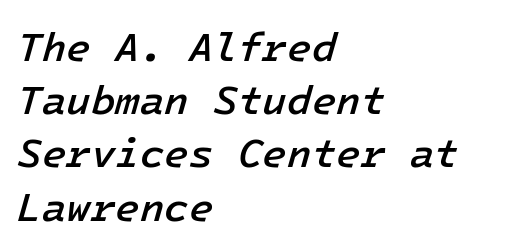
The image shows 40 px semibold type, italic (leaning right); set left-aligned, normal line spacing (1.33x), normal letter spacing, not underlined; low stroke contrast and a medium x-height.
